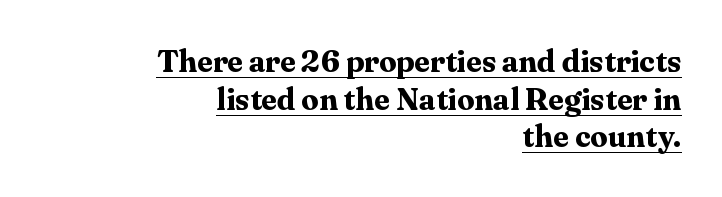
Q: Is the text bold? A: Yes.
Q: Is the text italic (slanted)? A: No, it is upright.
Q: Is the typeface a serif or a sans-serif typeface? A: Serif.
Q: Is the text underlined? A: Yes.
Q: How is the paragraph aligned? A: Right-aligned.
Q: Is the spacing between letters normal or unusually wide? A: Normal.
Q: Width (condensed, normal, or wide)? A: Normal.
Q: Stroke contrast? A: Medium.
Q: x-height? A: Medium.
Q: Monospaced? A: No.
